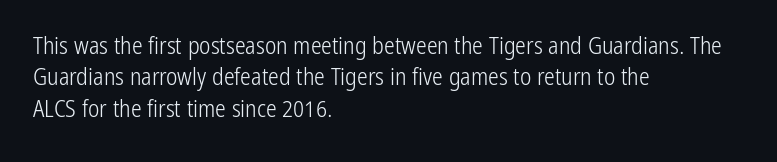
The image shows 24 px text type, upright; set left-aligned, normal line spacing (1.31x), normal letter spacing, not underlined.
